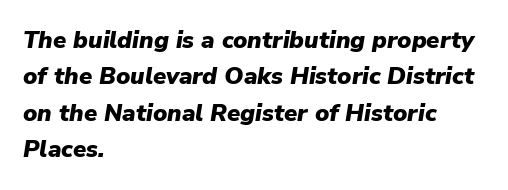
The image shows 24 px bold type, italic (leaning right); set left-aligned, normal line spacing (1.52x), normal letter spacing, not underlined.
